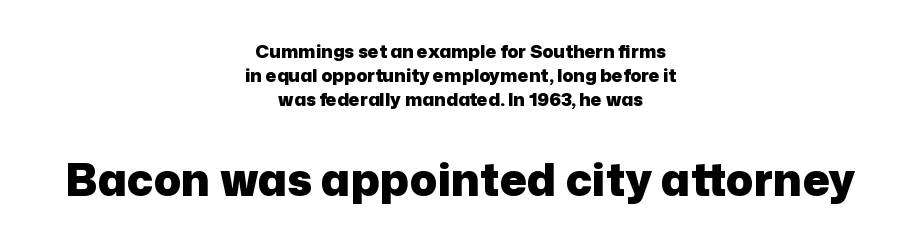
The image shows 45 px heavy sans-serif type, upright; set centered, normal line spacing (1.34x), normal letter spacing, not underlined; the second (bottom) block is 2.5x larger; low stroke contrast and a medium x-height.
